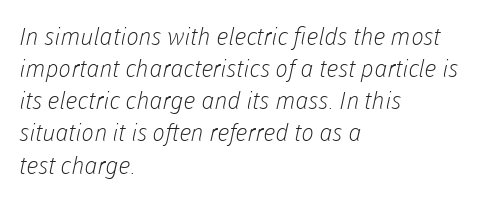
The image shows 24 px text type; set left-aligned, normal line spacing (1.34x), normal letter spacing, not underlined.
